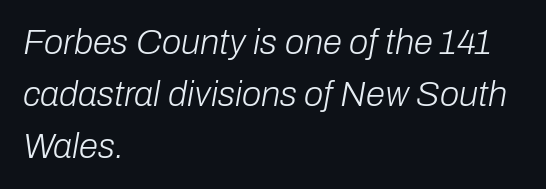
{"italic": "yes", "lean": "right", "slant_degrees": 10, "bold": "no", "weight": "light", "width": "normal", "stroke_contrast": "low", "x_height": "medium", "monospaced": "no", "underline": "no", "align": "left", "line_spacing": "normal", "line_spacing_ratio": 1.48, "letter_spacing": "normal", "letter_spacing_em": 0.0, "glyph_px": 35}
